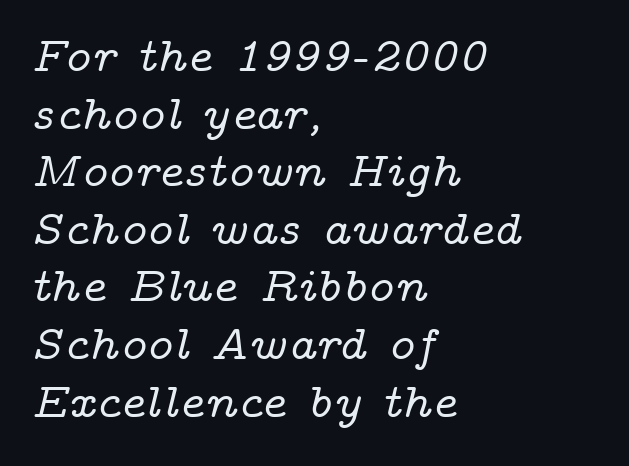
The letters are slanted; this is an italic face. This sample uses plain, unmodified letter spacing. Lines of text with bare space underneath. Typographically, this falls in the serif category. These lines are set flush left with a ragged right edge.
